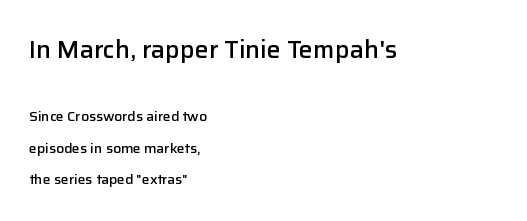
The image shows 25 px text type, upright; set left-aligned, loose line spacing (2.25x), normal letter spacing, not underlined; the first (top) block is 1.79x larger.
